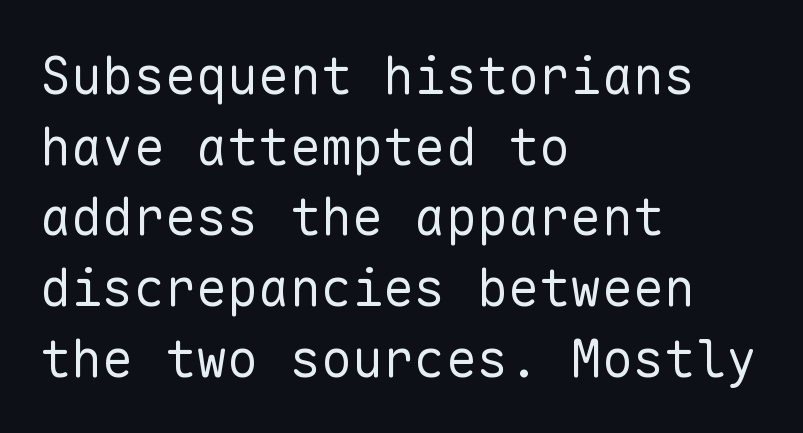
The image shows 52 px regular-weight sans-serif type, upright, monospaced; set left-aligned, normal line spacing (1.36x), normal letter spacing, not underlined; low stroke contrast and a medium x-height.
